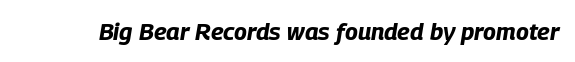
Q: Is the text bold? A: Yes.
Q: Is the text italic (slanted)? A: Yes, it leans right by about 9 degrees.
Q: Is the text underlined? A: No.
Q: Is the spacing between letters normal or unusually wide? A: Normal.
